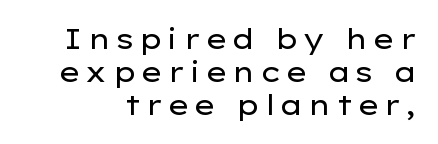
Q: Is the text bold? A: No.
Q: Is the text italic (slanted)? A: No, it is upright.
Q: Is the typeface a serif or a sans-serif typeface? A: Sans-serif.
Q: Is the text underlined? A: No.
Q: Width (condensed, normal, or wide)? A: Wide.
Q: Stroke contrast? A: Low.
Q: x-height? A: Medium.
Q: Monospaced? A: No.
